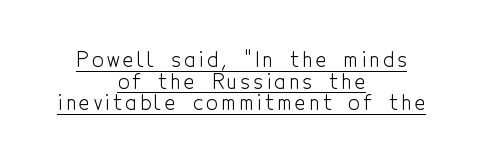
{"italic": "no", "bold": "no", "underline": "yes", "align": "center", "line_spacing": "tight", "line_spacing_ratio": 1.08, "glyph_px": 20}
